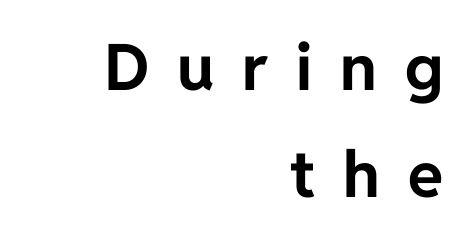
Q: Is the text bold? A: Yes.
Q: Is the text italic (slanted)? A: No, it is upright.
Q: Is the typeface a serif or a sans-serif typeface? A: Sans-serif.
Q: Is the text underlined? A: No.
Q: How is the paragraph aligned? A: Right-aligned.
Q: Is the spacing between letters normal or unusually wide? A: Unusually wide.
Q: Is the spacing between lines tight, normal or loose? A: Normal.
Q: Width (condensed, normal, or wide)? A: Normal.
Q: Stroke contrast? A: Low.
Q: x-height? A: Medium.
Q: Monospaced? A: No.
